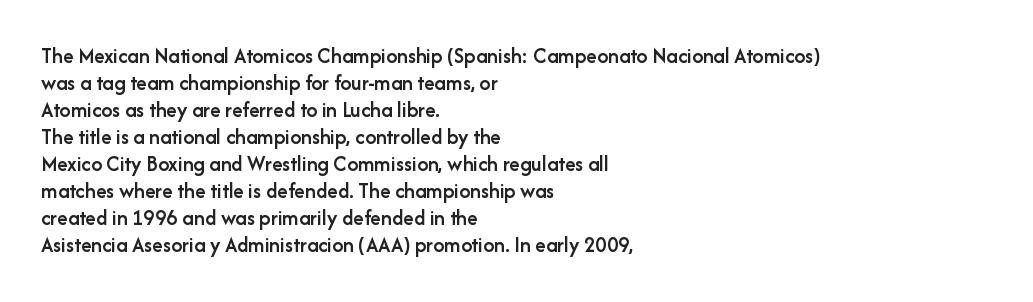
The image shows 22 px text type, upright; set left-aligned, line spacing 1.23x, normal letter spacing, not underlined.
